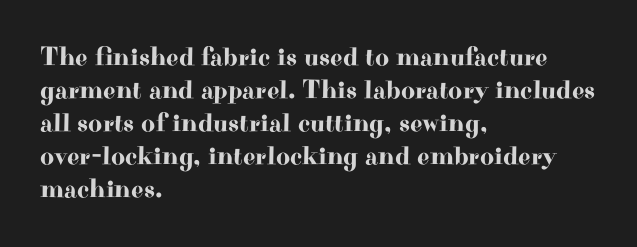
{"italic": "no", "underline": "no", "align": "left", "line_spacing_ratio": 1.22, "letter_spacing": "normal", "letter_spacing_em": 0.0, "glyph_px": 27}
